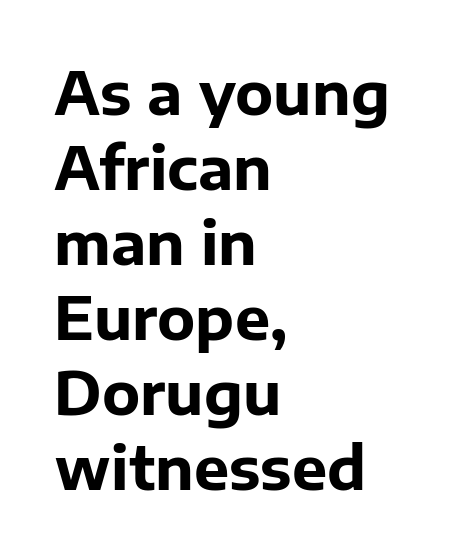
The leading is moderate, giving the passage an even texture. Line starts are locked; line ends wander. The letters advance in unequal steps, a hallmark of proportional type. These lines keep a tight, regular rhythm from letter to letter. No italicization has been applied; the sample stays upright. Lines of text with bare space underneath.
